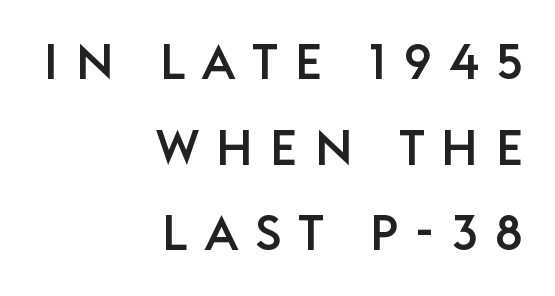
Spacing between characters has been opened up far beyond the box default. Line endings align vertically; line beginnings do not. The passage shown is typed in a proportional face where columns would drift. Anything drawn beneath the words? Only blank space.
